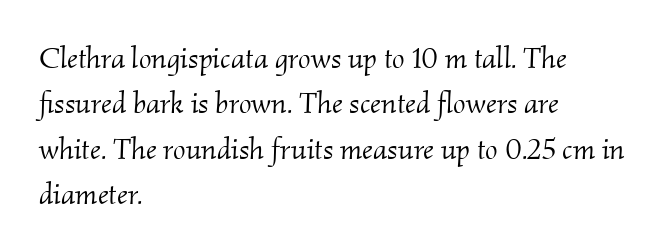
Tracking here is standard; glyphs follow each other at the usual distance. You can tell from the footed stems that serif type was used. The font's italic variant was chosen for this text. A typesetter would call this leading conventional body-copy spacing. Stroke mass is kept to a normal reading level or below. Descender tails drop into unmarked territory.
